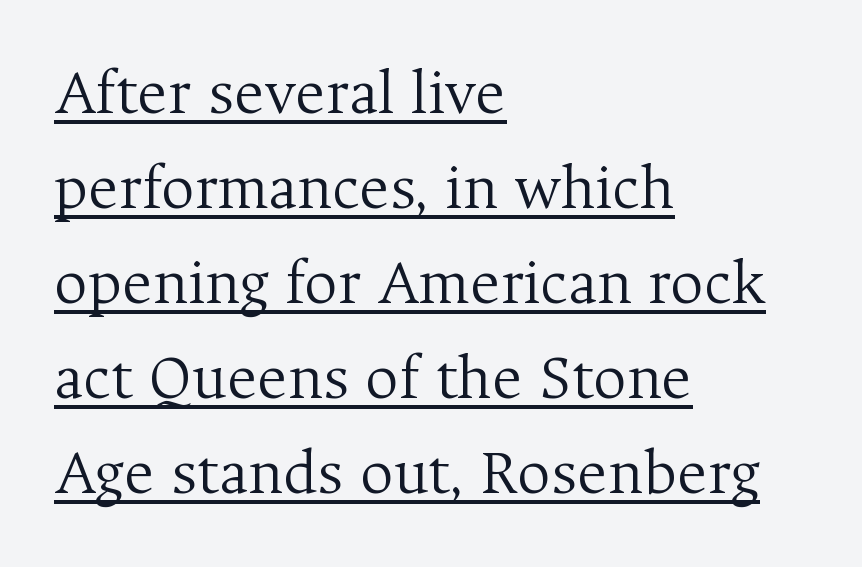
The image shows 65 px light serif type, upright; set left-aligned, normal line spacing (1.46x), normal letter spacing, underlined; medium stroke contrast and a medium x-height.
